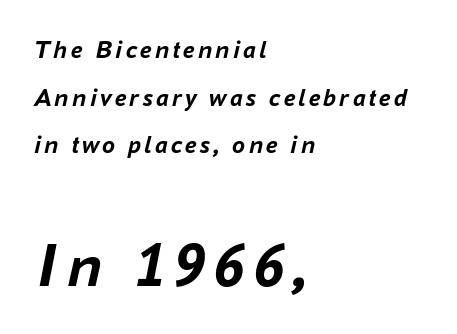
A full-strength bold gives these letters their thick strokes. Letters rest on an invisible, unmarked baseline. The second block has been scaled up relative to the first. Would a proofreader flag this as italicized? Yes. Each letter keeps its own natural width here, so spacing adapts to shape. Left-aligned paragraph, ragged on the right.
